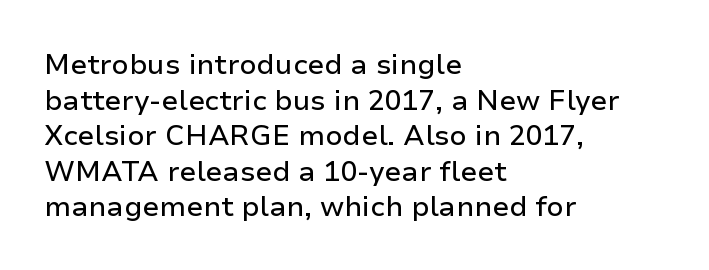
If you drew a ruler down the left edge, every line would touch it. Proportional: the letters do not fall into vertical columns. Characters follow at the spacing the type designer built in. If you measured baseline to baseline, you'd find a middling distance. Grotesque or geometric, the face here clearly has no serifs.
